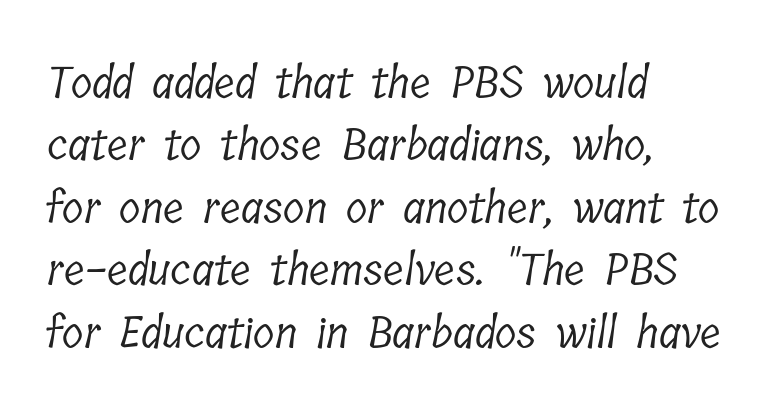
{"serif": "yes", "bold": "no", "weight": "light", "width": "condensed", "stroke_contrast": "low", "x_height": "medium", "monospaced": "no", "underline": "no", "align": "left", "line_spacing": "normal", "line_spacing_ratio": 1.42, "letter_spacing": "normal", "letter_spacing_em": 0.0, "glyph_px": 44}
